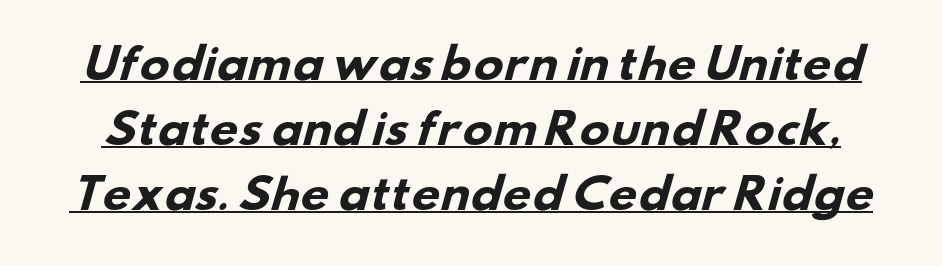
You can see a thin bar hugging the bottom of the glyphs. Honestly, the row spacing looks completely unremarkable. The letters advance in unequal steps, a hallmark of proportional type. A sans-serif font was chosen for this passage.
